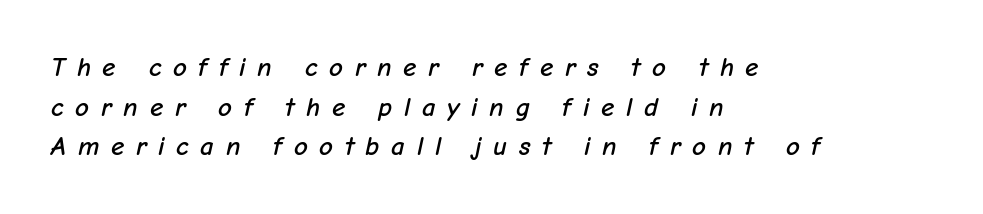
Q: Is the text italic (slanted)? A: Yes, it leans right by about 12 degrees.
Q: Is the text underlined? A: No.
Q: How is the paragraph aligned? A: Left-aligned.
Q: Is the spacing between letters normal or unusually wide? A: Unusually wide.
Q: Is the spacing between lines tight, normal or loose? A: Normal.
